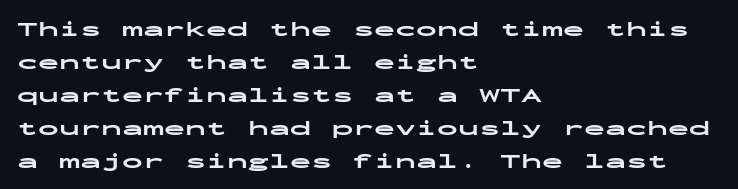
Q: Is the text bold? A: Yes.
Q: Is the text italic (slanted)? A: No, it is upright.
Q: Is the text underlined? A: No.
Q: How is the paragraph aligned? A: Left-aligned.
Q: Is the spacing between letters normal or unusually wide? A: Normal.
Q: Is the spacing between lines tight, normal or loose? A: Normal.
